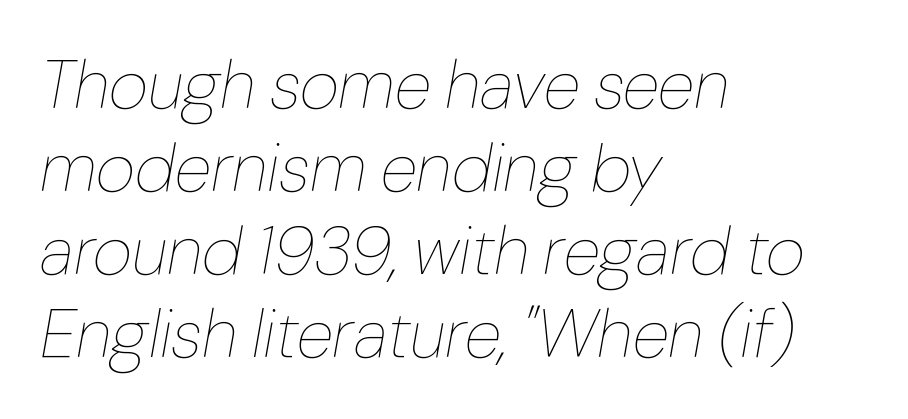
Between one letter and the next there's only the usual sliver of space. Alignment: flush left. A quiet, ordinary-to-light weight characterises the typeface. Slant detected: the letters are inclined. A typesetter would call this proportional, since set widths differ per character. The space directly below the letters is spotless.
